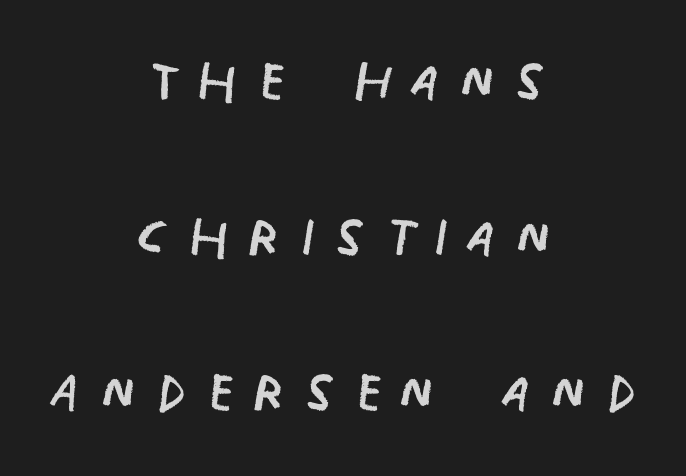
No word sits above an underline. The typesetting does not lean heavy: it is not bold. Students, observe: this is what heavily led, spacious text looks like. Serif or sans? Sans — the stroke terminals are bare. The line texture is sparse and dotted thanks to wide tracking.
